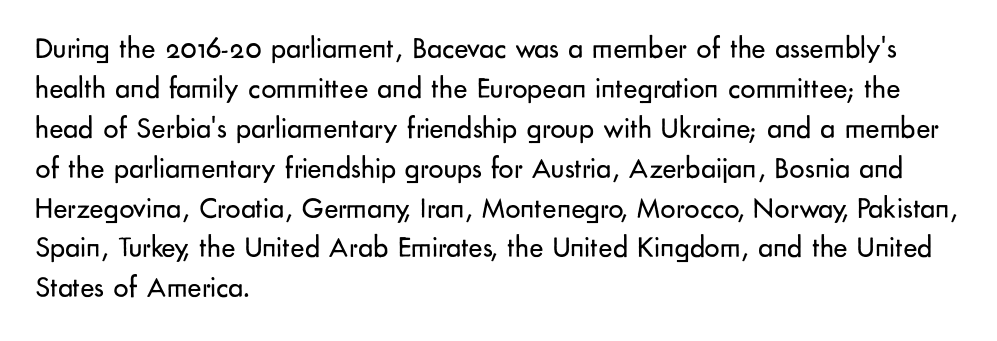
Q: Is the text bold? A: No.
Q: Is the text italic (slanted)? A: No, it is upright.
Q: Is the typeface a serif or a sans-serif typeface? A: Sans-serif.
Q: Is the text underlined? A: No.
Q: How is the paragraph aligned? A: Left-aligned.
Q: Is the spacing between letters normal or unusually wide? A: Normal.
Q: Is the spacing between lines tight, normal or loose? A: Normal.
Q: Width (condensed, normal, or wide)? A: Normal.
Q: Stroke contrast? A: Low.
Q: x-height? A: Small.
Q: Monospaced? A: No.
